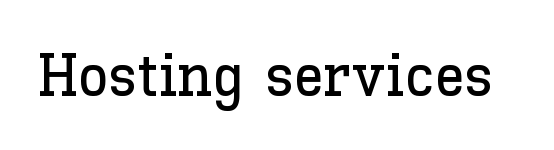
Q: Is the text italic (slanted)? A: No, it is upright.
Q: Is the text underlined? A: No.
Q: Is the spacing between letters normal or unusually wide? A: Normal.
Q: Width (condensed, normal, or wide)? A: Normal.
Q: Stroke contrast? A: Low.
Q: x-height? A: Medium.
Q: Monospaced? A: No.
